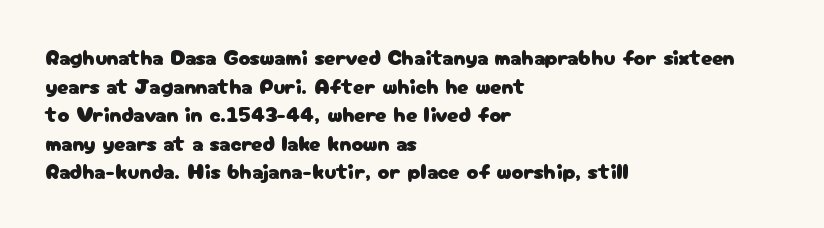
The image shows 22 px text type, upright; set left-aligned, normal line spacing (1.3x), normal letter spacing, not underlined.
